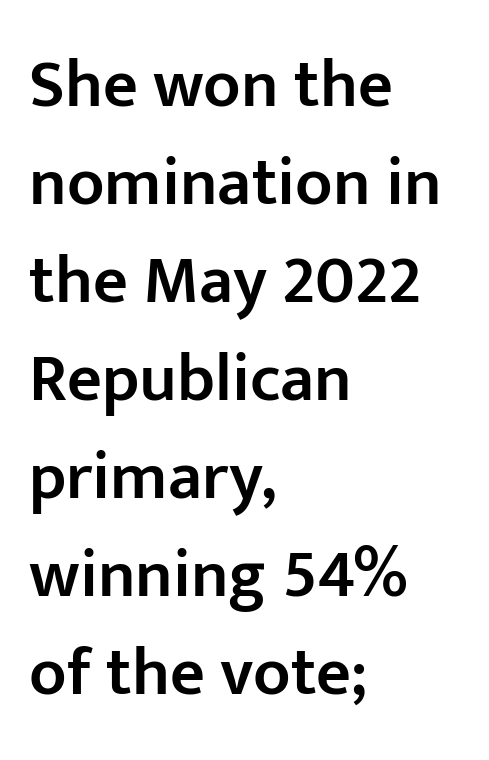
The area under the type is left untouched. The designer left line spacing at the default. Spacing verdict: proportional, widths tailored to each character. Look at the bottom of the vertical strokes: they stop flat, with no serifs. The lines in this sample share a left origin and differ only in where they stop. Vertical strokes here are truly vertical.
